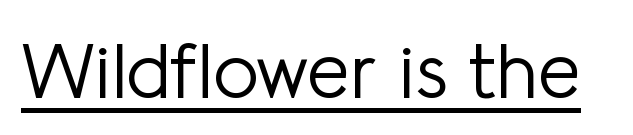
{"serif": "no", "italic": "no", "bold": "no", "weight": "light", "width": "normal", "stroke_contrast": "low", "x_height": "medium", "monospaced": "no", "underline": "yes", "letter_spacing": "normal", "letter_spacing_em": 0.0, "glyph_px": 77}
